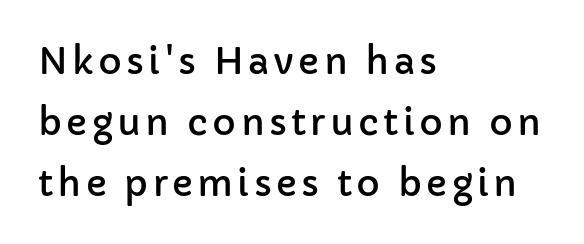
Plain, unruled lines of type. Reading down the block, your eye returns to a fixed left position each line. Regarding leading, the lines here are spaced in the standard way. This sample uses a sans-serif face.
